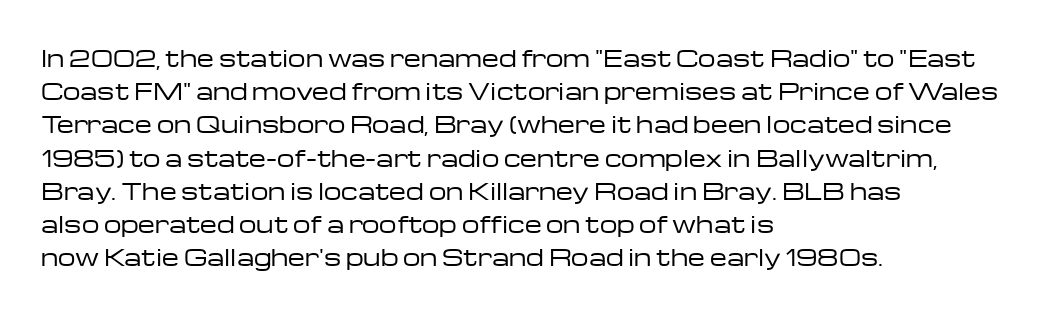
The image shows 22 px text type, upright; set left-aligned, normal line spacing (1.51x), normal letter spacing, not underlined.
